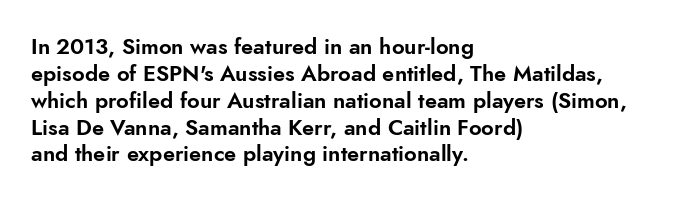
Q: Is the text italic (slanted)? A: No, it is upright.
Q: Is the text underlined? A: No.
Q: How is the paragraph aligned? A: Left-aligned.
Q: Is the spacing between letters normal or unusually wide? A: Normal.
